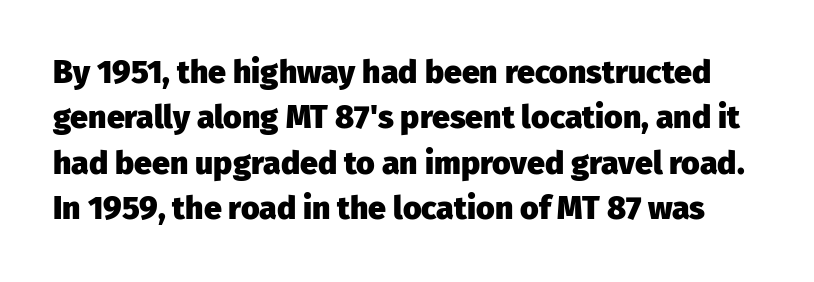
The image shows 32 px heavy sans-serif type, upright; set normal line spacing (1.42x), normal letter spacing, not underlined; low stroke contrast and a medium x-height.
